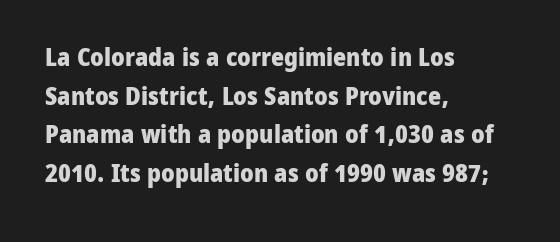
Q: Is the text bold? A: Yes.
Q: Is the text italic (slanted)? A: No, it is upright.
Q: Is the text underlined? A: No.
Q: How is the paragraph aligned? A: Left-aligned.
Q: Is the spacing between letters normal or unusually wide? A: Normal.
Q: Is the spacing between lines tight, normal or loose? A: Normal.
